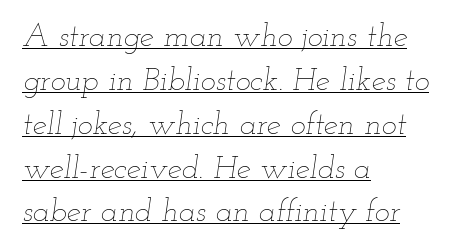
Is the type heavy? It reads as light-to-regular instead. Note the varied advance widths — an 'i' is clearly narrower than an 'm'. Every word sits above its own underline. The type is set solid horizontally, with unmodified tracking.
